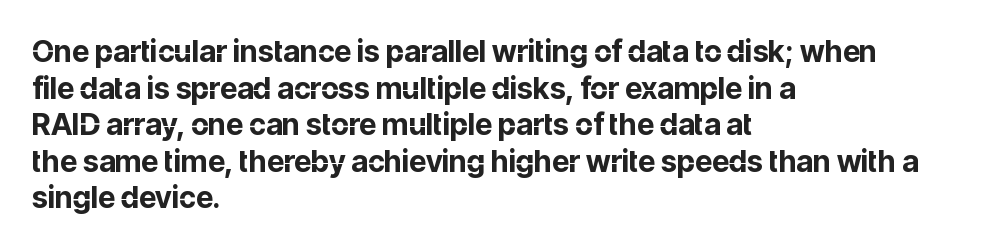
{"serif": "no", "italic": "no", "bold": "yes", "weight": "bold", "width": "normal", "stroke_contrast": "low", "x_height": "medium", "monospaced": "no", "underline": "no", "align": "left", "line_spacing_ratio": 1.22, "letter_spacing": "normal", "letter_spacing_em": 0.0, "glyph_px": 30}
